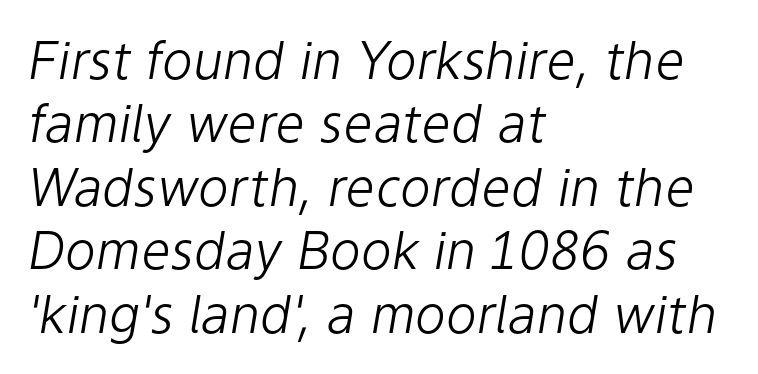
Do the characters align in a grid? No, the font is proportional. Caption: face not bold, strokes unweighted. Typeset ragged right — the left edge is the straight one. Here the glyphs are tracked normally, forming tight word shapes.
